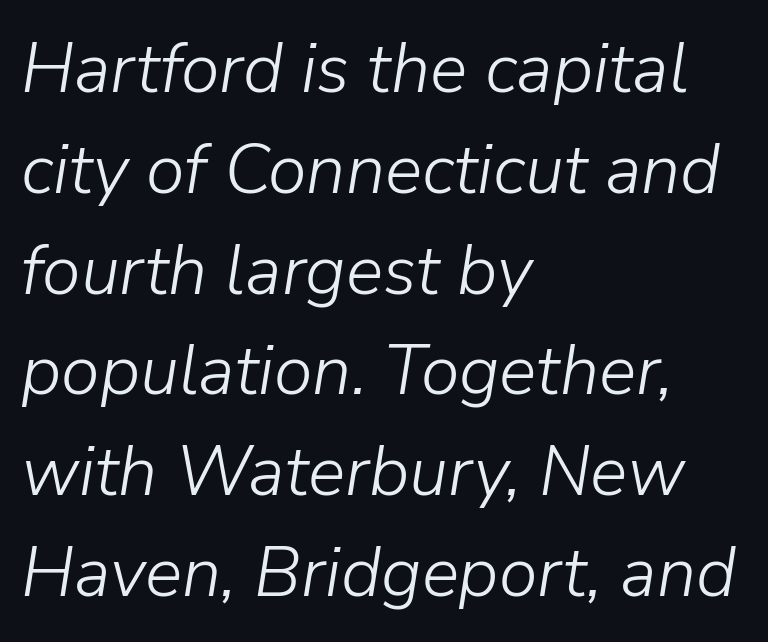
Q: Is the text bold? A: No.
Q: Is the text italic (slanted)? A: Yes, it leans right by about 9 degrees.
Q: Is the text underlined? A: No.
Q: How is the paragraph aligned? A: Left-aligned.
Q: Is the spacing between letters normal or unusually wide? A: Normal.
Q: Is the spacing between lines tight, normal or loose? A: Normal.
Q: Width (condensed, normal, or wide)? A: Normal.
Q: Stroke contrast? A: Low.
Q: x-height? A: Medium.
Q: Monospaced? A: No.
